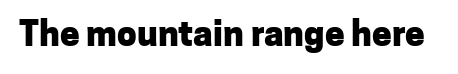
{"serif": "no", "italic": "no", "bold": "yes", "weight": "heavy", "width": "normal", "stroke_contrast": "low", "x_height": "medium", "monospaced": "no", "underline": "no", "letter_spacing": "normal", "letter_spacing_em": 0.0, "glyph_px": 35}
